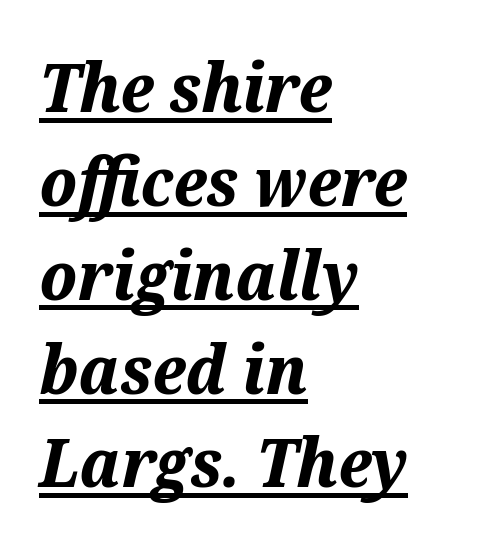
Q: Is the text bold? A: Yes.
Q: Is the text italic (slanted)? A: Yes, it leans right by about 12 degrees.
Q: Is the text underlined? A: Yes.
Q: How is the paragraph aligned? A: Left-aligned.
Q: Is the spacing between letters normal or unusually wide? A: Normal.
Q: Is the spacing between lines tight, normal or loose? A: Normal.
Q: Width (condensed, normal, or wide)? A: Normal.
Q: Stroke contrast? A: Medium.
Q: x-height? A: Medium.
Q: Monospaced? A: No.
